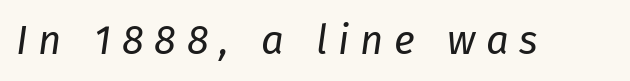
{"italic": "yes", "lean": "right", "slant_degrees": 8, "bold": "no", "weight": "regular", "width": "normal", "stroke_contrast": "low", "x_height": "medium", "monospaced": "no", "underline": "no", "letter_spacing": "wide", "letter_spacing_em": 0.27, "glyph_px": 40}
